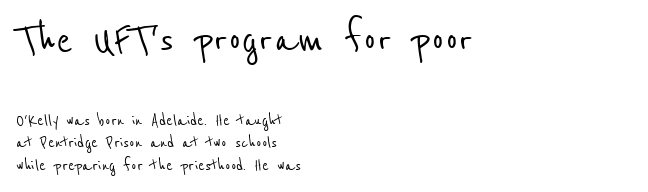
Q: Is the typeface a serif or a sans-serif typeface? A: Sans-serif.
Q: Is the text underlined? A: No.
Q: How is the paragraph aligned? A: Left-aligned.
Q: Is the spacing between letters normal or unusually wide? A: Normal.
Q: Is the spacing between lines tight, normal or loose? A: Tight.
Q: Which block of text is set in a larger size, the first (top) or the second (bottom)? A: The first (top) one.
Q: Width (condensed, normal, or wide)? A: Condensed.
Q: Stroke contrast? A: Low.
Q: x-height? A: Medium.
Q: Monospaced? A: No.
